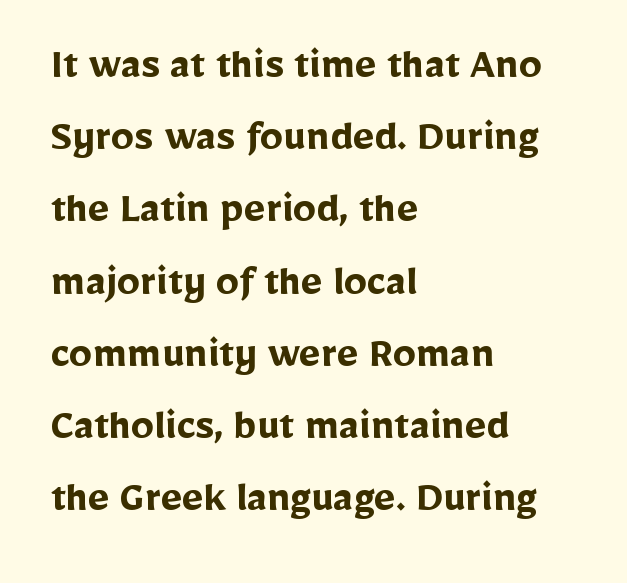
You can tell from the bare stems that sans-serif type was used. Emphasis by weight is at full strength: bold. Spacing verdict: proportional, widths tailored to each character. The gap between lines stays unmarked.
